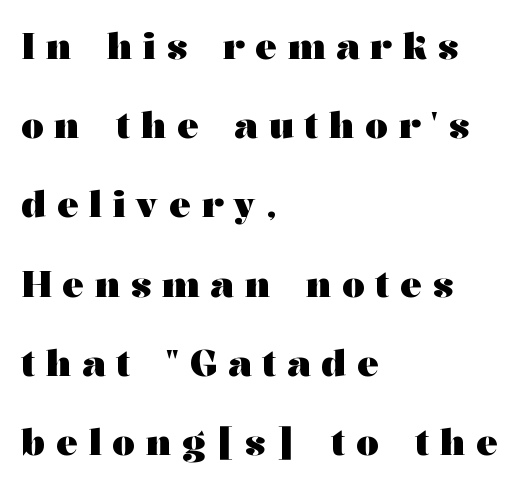
Q: Is the text bold? A: Yes.
Q: Is the text italic (slanted)? A: No, it is upright.
Q: Is the typeface a serif or a sans-serif typeface? A: Serif.
Q: Is the text underlined? A: No.
Q: How is the paragraph aligned? A: Left-aligned.
Q: Is the spacing between letters normal or unusually wide? A: Unusually wide.
Q: Is the spacing between lines tight, normal or loose? A: Loose.
Q: Width (condensed, normal, or wide)? A: Wide.
Q: Stroke contrast? A: Medium.
Q: x-height? A: Medium.
Q: Monospaced? A: No.
